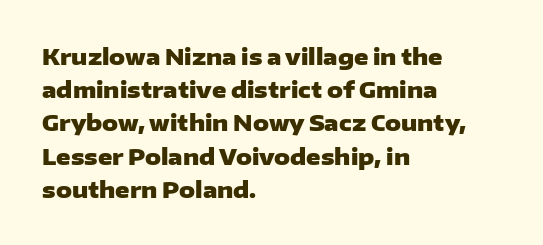
Q: Is the text bold? A: Yes.
Q: Is the text italic (slanted)? A: No, it is upright.
Q: Is the text underlined? A: No.
Q: How is the paragraph aligned? A: Left-aligned.
Q: Is the spacing between letters normal or unusually wide? A: Normal.
Q: Is the spacing between lines tight, normal or loose? A: Normal.
